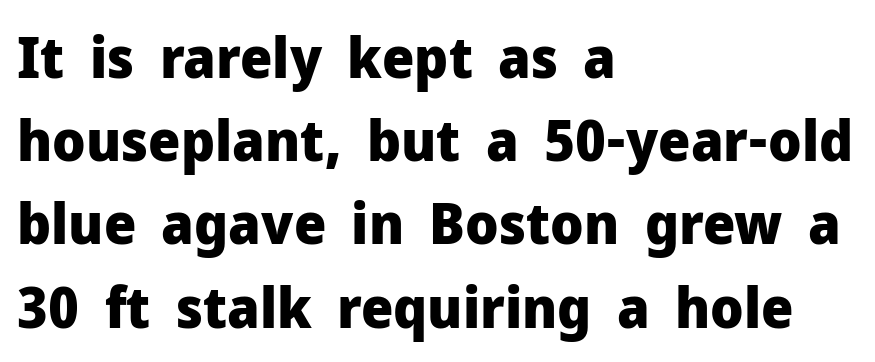
This rendering uses left alignment, leaving the right contour irregular. Vertically, the passage feels balanced, rows spaced as you'd expect. Nothing sits at the stroke ends, so this counts as sans-serif. The passage shown is typed in a proportional face where columns would drift.
